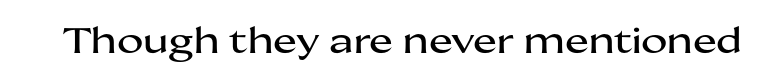
{"italic": "no", "width": "wide", "stroke_contrast": "medium", "x_height": "medium", "monospaced": "no", "underline": "no", "letter_spacing": "normal", "letter_spacing_em": 0.0, "glyph_px": 36}
